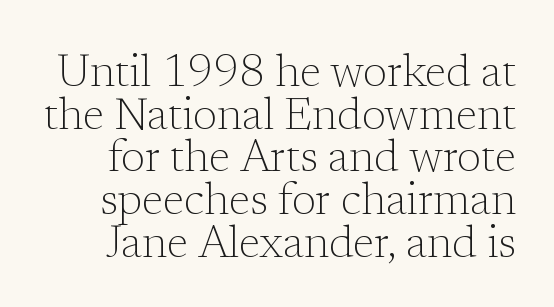
The image shows 44 px light serif type, upright; set tight line spacing (0.97x), normal letter spacing, not underlined; low stroke contrast and a medium x-height.
